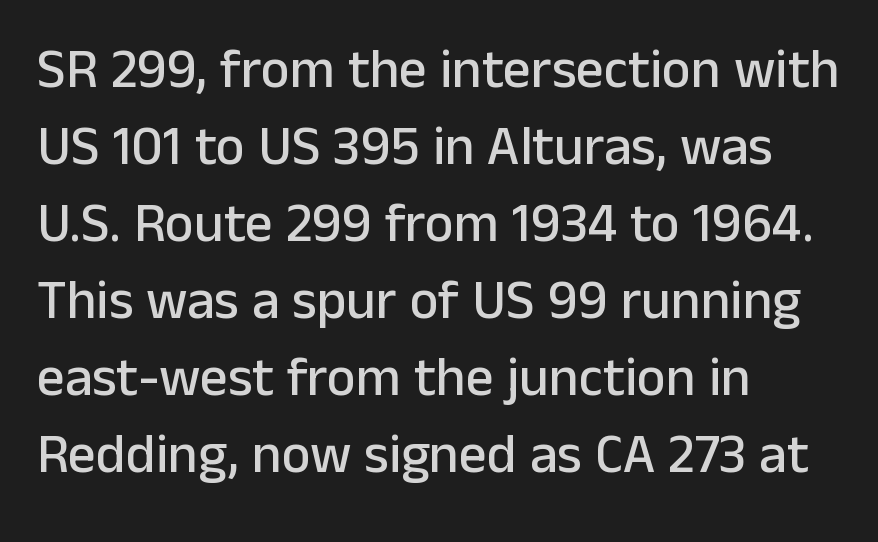
The image shows 55 px sans-serif type, upright; set left-aligned, normal line spacing (1.4x), normal letter spacing, not underlined; low stroke contrast and a medium x-height.
